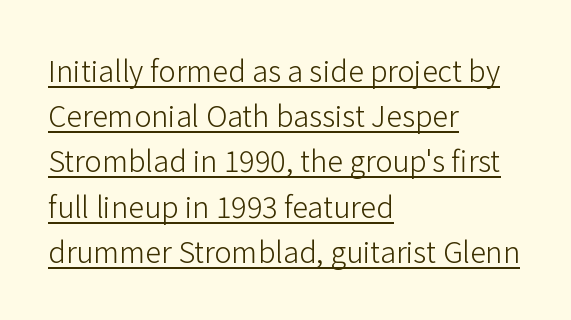
The image shows 29 px light sans-serif type, upright; set left-aligned, normal line spacing (1.56x), normal letter spacing, underlined; low stroke contrast and a medium x-height.
